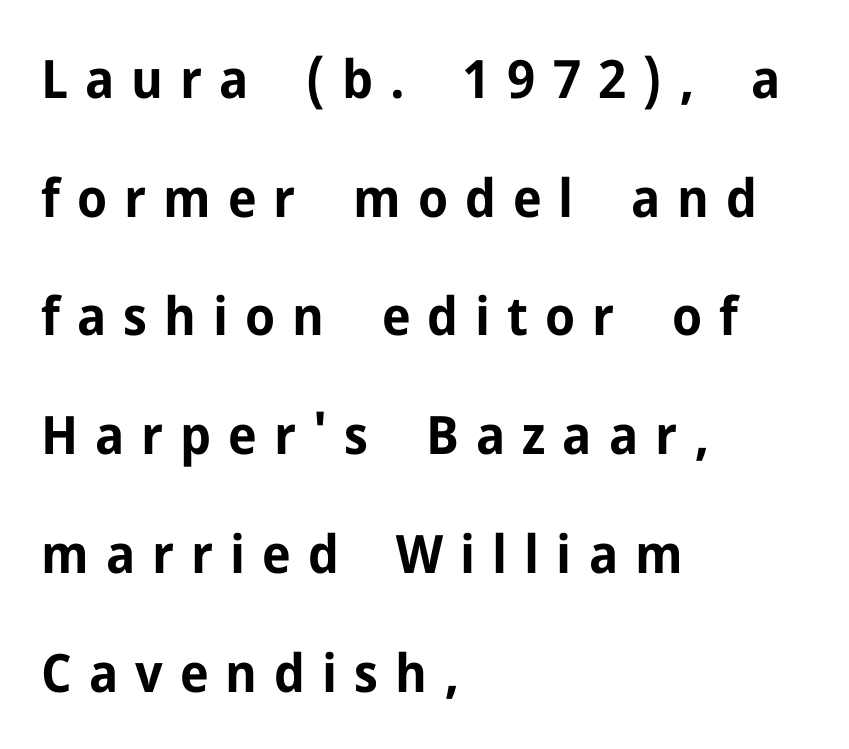
Is there any slant? The stems are plumb. Looks like regular typesetting: each glyph gets only the width it needs. The glyphs have the mass of a bold cut. The compositor pushed each line to the left boundary. Airy leading.
